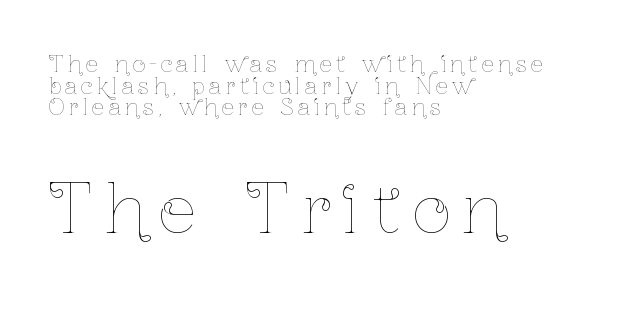
The image shows 66 px thin, condensed type, upright; set left-aligned, tight line spacing (0.98x), not underlined; the second (bottom) block is 3.0x larger; low stroke contrast and a medium x-height.
